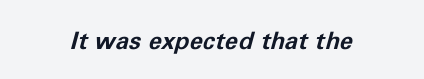
The image shows 24 px bold type, italic (leaning right); set centered, normal letter spacing, not underlined.
